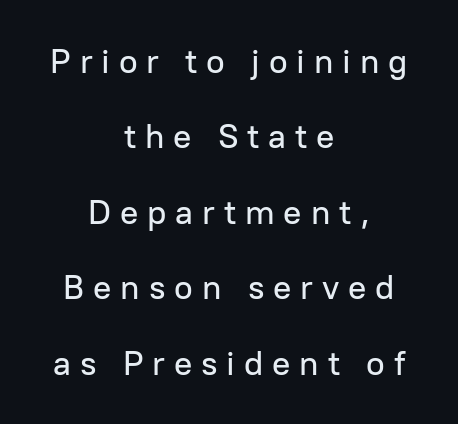
The image shows 34 px sans-serif type, upright; set centered, loose line spacing (2.22x), unusually wide letter spacing (+0.26 em), not underlined; low stroke contrast and a medium x-height.
